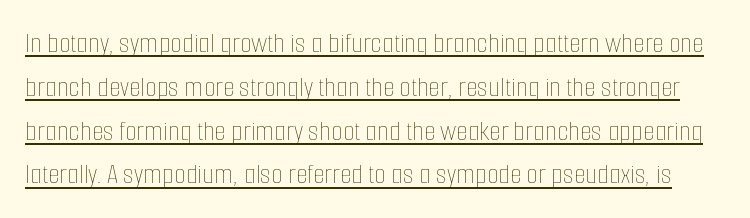
Q: Is the text bold? A: No.
Q: Is the text italic (slanted)? A: No, it is upright.
Q: Is the text underlined? A: Yes.
Q: Is the spacing between letters normal or unusually wide? A: Normal.
Q: Is the spacing between lines tight, normal or loose? A: Normal.
Q: Width (condensed, normal, or wide)? A: Condensed.
Q: Stroke contrast? A: Low.
Q: x-height? A: Medium.
Q: Monospaced? A: No.
